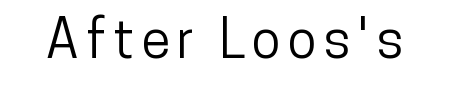
Character widths vary here, with narrow letters taking less room than wide ones. Designer's note — italics off, roman on. Observe the absence of serifs on each vertical stroke in this sample. Decoration check: the copy has no underline.
